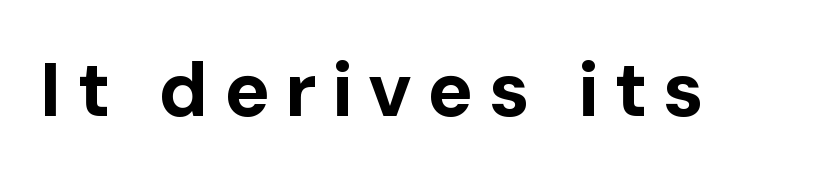
{"serif": "no", "italic": "no", "bold": "yes", "weight": "bold", "width": "normal", "stroke_contrast": "low", "x_height": "medium", "monospaced": "no", "underline": "no", "letter_spacing": "wide", "letter_spacing_em": 0.2, "glyph_px": 76}
